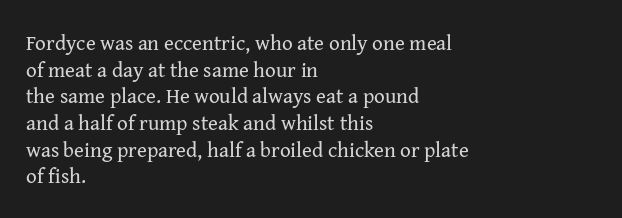
{"italic": "no", "bold": "no", "underline": "no", "align": "left", "line_spacing": "normal", "line_spacing_ratio": 1.27, "letter_spacing": "normal", "letter_spacing_em": 0.0, "glyph_px": 21}
